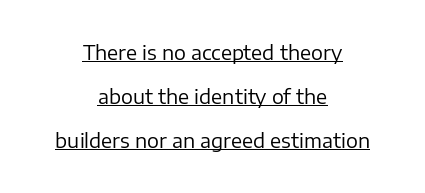
Reading down the column, the eye jumps a long way to each next line. The typesetter has applied underlining to the passage shown. These lines were composed using upright roman letters. The font sits on the lighter half of the weight spectrum, regular included. Casual observation: everything's sitting right in the middle. The letterforms sit shoulder to shoulder at normal distance.
